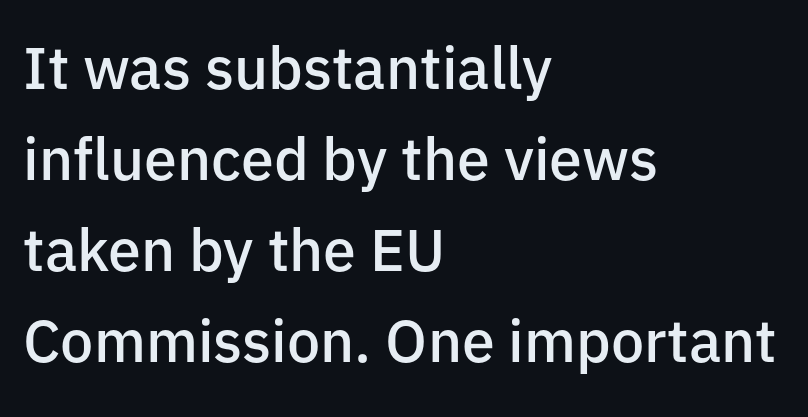
{"serif": "no", "italic": "no", "bold": "semi", "weight": "semibold", "width": "normal", "stroke_contrast": "low", "x_height": "medium", "monospaced": "no", "underline": "no", "align": "left", "line_spacing": "normal", "line_spacing_ratio": 1.54, "letter_spacing": "normal", "letter_spacing_em": 0.0, "glyph_px": 59}
